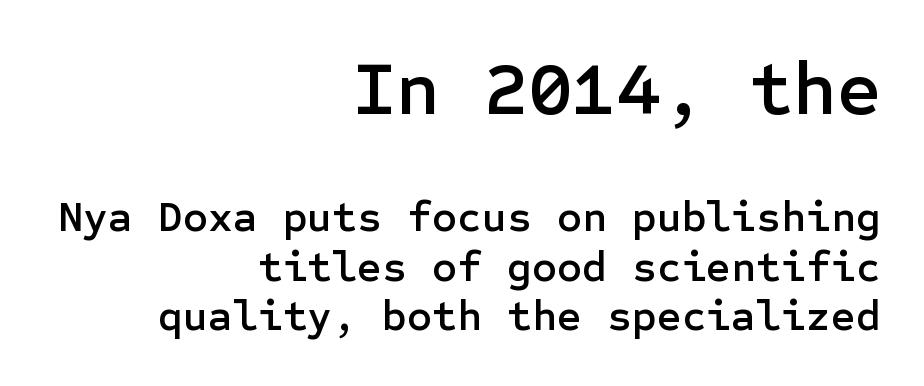
The image shows 76 px sans-serif type, upright; set right-aligned, tight line spacing (1.15x), normal letter spacing, not underlined; the first (top) block is 1.77x larger; low stroke contrast and a medium x-height.
